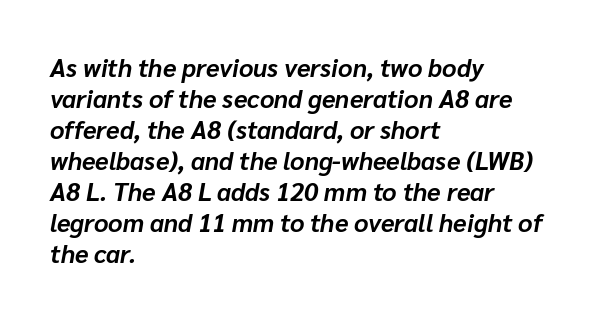
{"italic": "yes", "lean": "right", "slant_degrees": 10, "bold": "yes", "underline": "no", "align": "left", "line_spacing_ratio": 1.24, "letter_spacing": "normal", "letter_spacing_em": 0.0, "glyph_px": 25}
